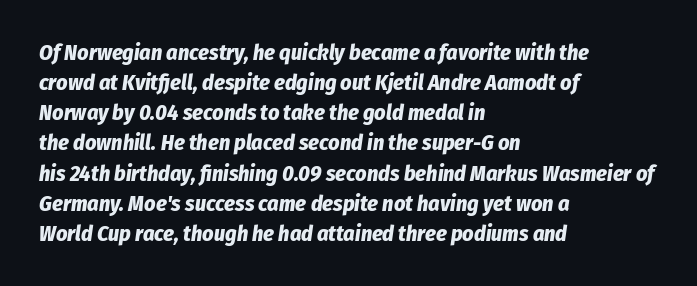
The image shows 22 px bold type, italic (leaning right); set left-aligned, normal line spacing (1.37x), normal letter spacing, not underlined.
